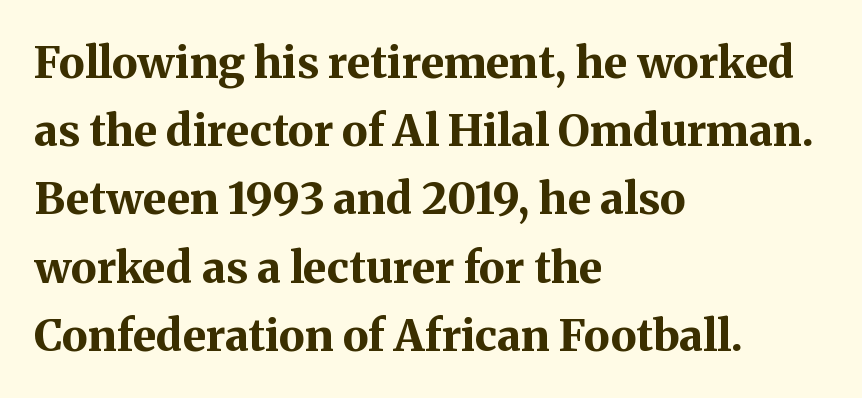
{"serif": "yes", "italic": "no", "bold": "yes", "weight": "bold", "width": "normal", "stroke_contrast": "medium", "x_height": "medium", "monospaced": "no", "underline": "no", "align": "left", "line_spacing": "normal", "line_spacing_ratio": 1.55, "letter_spacing": "normal", "letter_spacing_em": 0.0, "glyph_px": 44}
